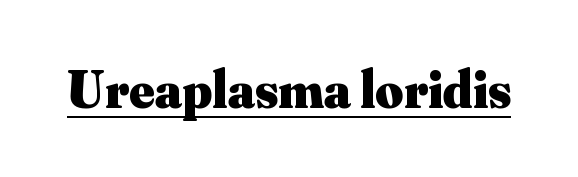
The image shows 54 px heavy serif type, upright; set normal letter spacing, underlined; medium stroke contrast and a small x-height.
